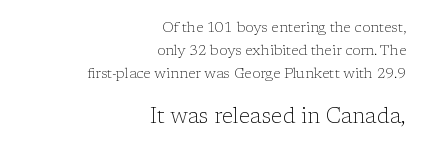
Interline gaps are of average width in this sample. All the whitespace from short lines collects on the left. Each row of text sits above clean, open space. No extra tracking has been applied to these lines.
